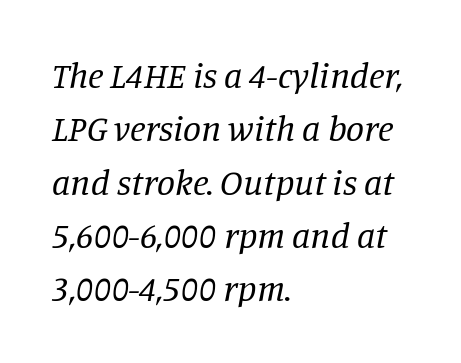
{"serif": "yes", "italic": "yes", "lean": "right", "slant_degrees": 11, "bold": "no", "weight": "regular", "width": "normal", "stroke_contrast": "low", "x_height": "large", "monospaced": "no", "underline": "no", "align": "left", "line_spacing": "normal", "line_spacing_ratio": 1.48, "letter_spacing": "normal", "letter_spacing_em": 0.0, "glyph_px": 36}
